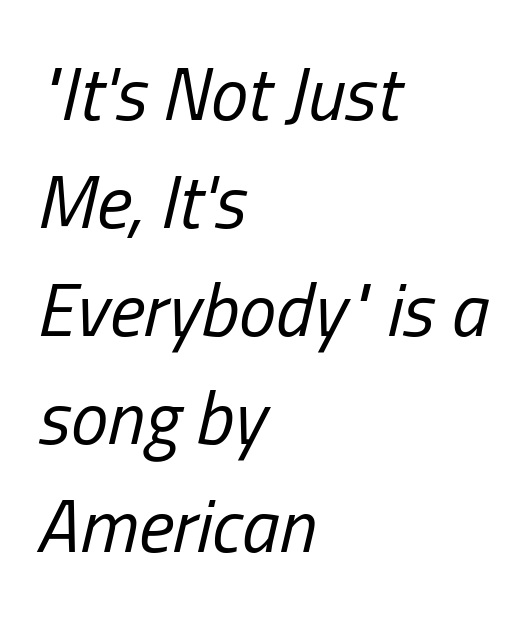
Q: Is the text bold? A: No.
Q: Is the text italic (slanted)? A: Yes, it leans right by about 13 degrees.
Q: Is the text underlined? A: No.
Q: How is the paragraph aligned? A: Left-aligned.
Q: Is the spacing between letters normal or unusually wide? A: Normal.
Q: Is the spacing between lines tight, normal or loose? A: Normal.
Q: Width (condensed, normal, or wide)? A: Condensed.
Q: Stroke contrast? A: Low.
Q: x-height? A: Medium.
Q: Monospaced? A: No.
